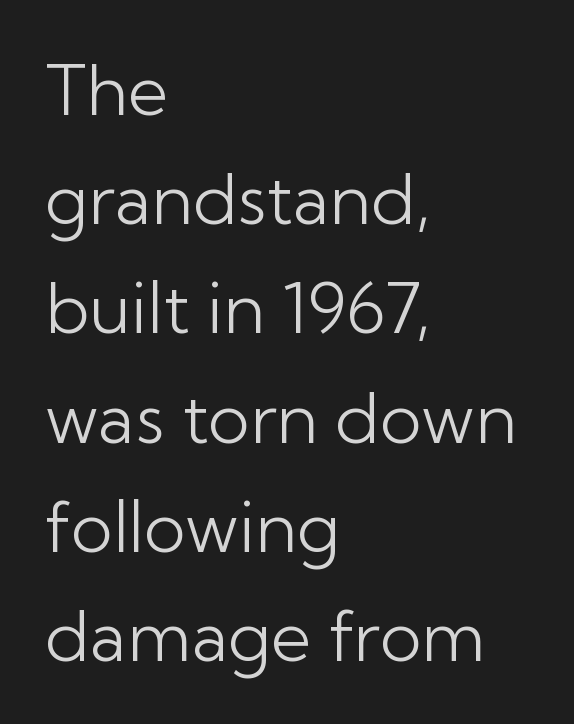
Q: Is the text bold? A: No.
Q: Is the text italic (slanted)? A: No, it is upright.
Q: Is the typeface a serif or a sans-serif typeface? A: Sans-serif.
Q: Is the text underlined? A: No.
Q: How is the paragraph aligned? A: Left-aligned.
Q: Is the spacing between letters normal or unusually wide? A: Normal.
Q: Is the spacing between lines tight, normal or loose? A: Normal.
Q: Width (condensed, normal, or wide)? A: Normal.
Q: Stroke contrast? A: Low.
Q: x-height? A: Medium.
Q: Monospaced? A: No.
